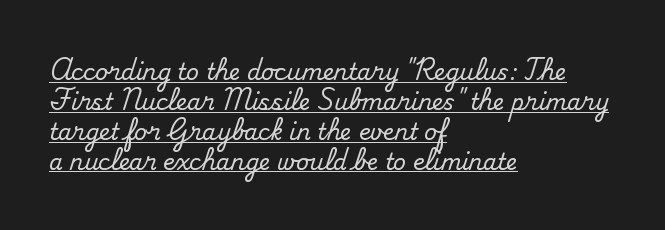
The image shows 22 px text type; set left-aligned, normal line spacing (1.36x), normal letter spacing, underlined.
